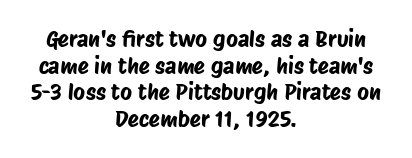
The image shows 23 px text type; set centered, line spacing 1.16x, normal letter spacing, not underlined.
